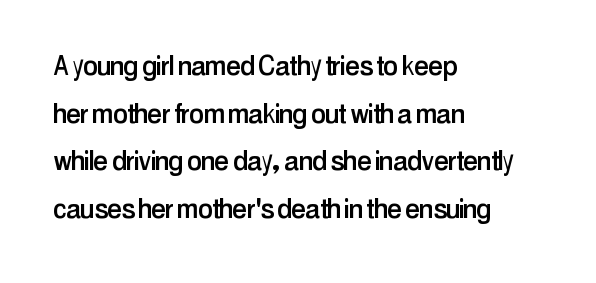
Q: Is the text italic (slanted)? A: No, it is upright.
Q: Is the typeface a serif or a sans-serif typeface? A: Sans-serif.
Q: Is the text underlined? A: No.
Q: How is the paragraph aligned? A: Left-aligned.
Q: Is the spacing between letters normal or unusually wide? A: Normal.
Q: Is the spacing between lines tight, normal or loose? A: Normal.
Q: Width (condensed, normal, or wide)? A: Condensed.
Q: Stroke contrast? A: Low.
Q: x-height? A: Medium.
Q: Monospaced? A: No.
